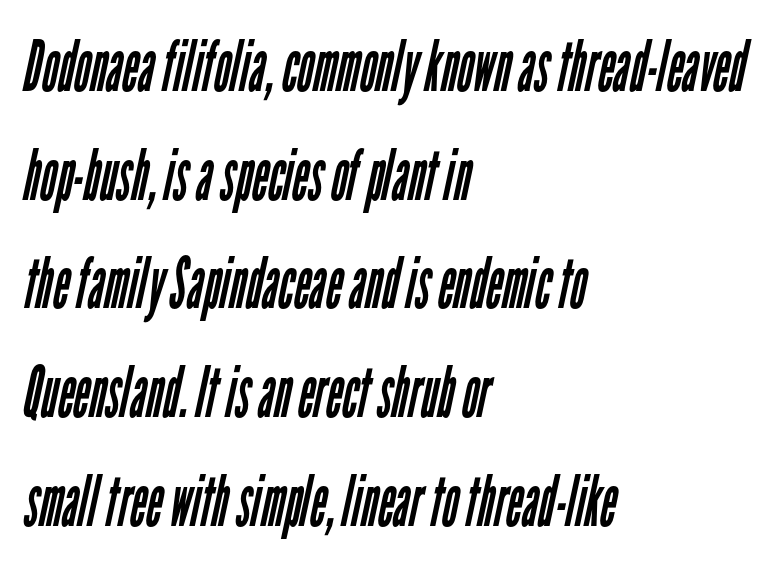
Spacing verdict: proportional, widths tailored to each character. Each word holds together tightly as a unit, with standard inter-letter gaps. The rendering uses a moderate line-height, typical for paragraphs. The foot of each line stays bare and open. The weight would be labelled regular, book, light, or lighter still.
